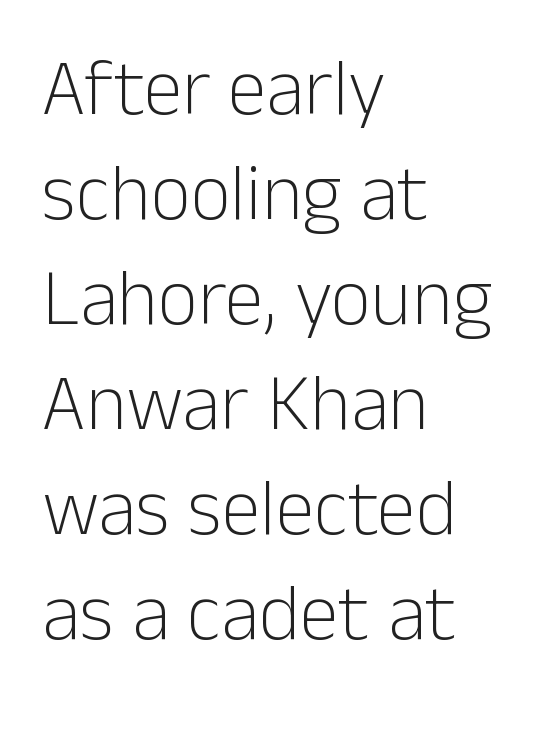
{"serif": "no", "italic": "no", "bold": "no", "weight": "light", "width": "normal", "stroke_contrast": "low", "x_height": "medium", "monospaced": "no", "underline": "no", "align": "left", "line_spacing": "normal", "line_spacing_ratio": 1.33, "letter_spacing": "normal", "letter_spacing_em": 0.0, "glyph_px": 79}
